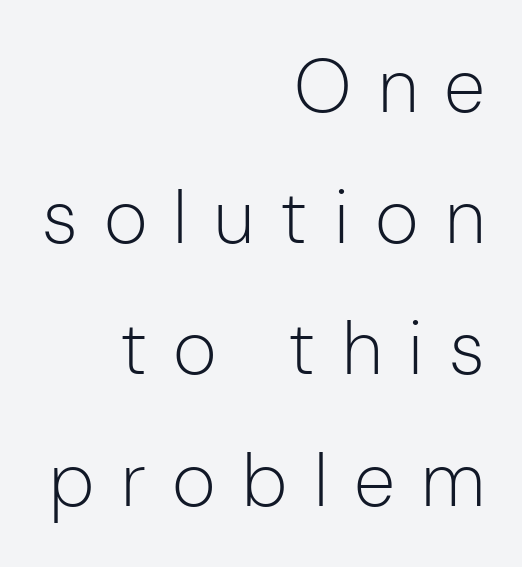
Q: Is the text bold? A: No.
Q: Is the text italic (slanted)? A: No, it is upright.
Q: Is the typeface a serif or a sans-serif typeface? A: Sans-serif.
Q: Is the text underlined? A: No.
Q: How is the paragraph aligned? A: Right-aligned.
Q: Is the spacing between letters normal or unusually wide? A: Unusually wide.
Q: Width (condensed, normal, or wide)? A: Normal.
Q: Stroke contrast? A: Low.
Q: x-height? A: Medium.
Q: Monospaced? A: No.
